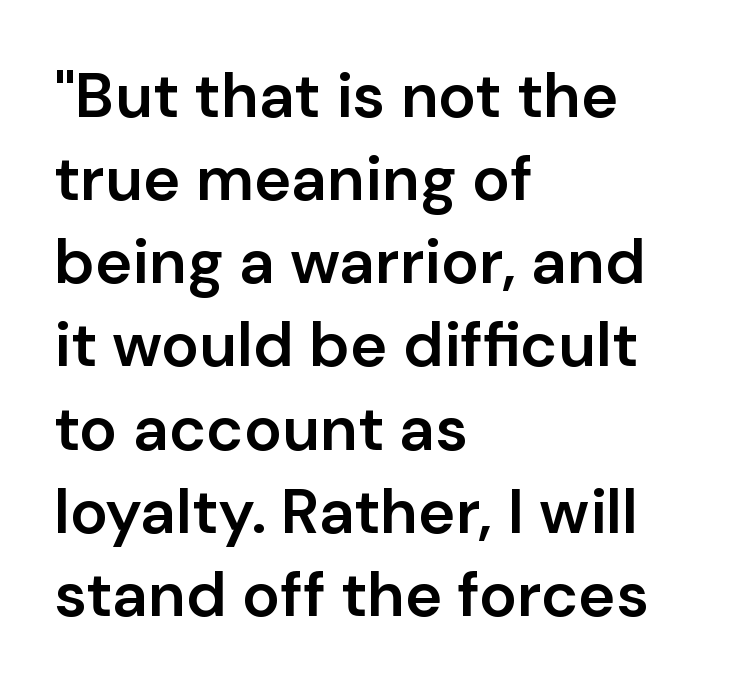
Rule under the text: the space is simply empty. The axis of the letterforms is exactly vertical. This sample is left-justified, so line endings fall wherever the words run out. The characters display no serif detailing; their extremities are plain.
